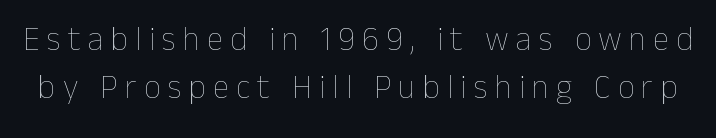
Q: Is the text bold? A: No.
Q: Is the text italic (slanted)? A: No, it is upright.
Q: Is the text underlined? A: No.
Q: Is the spacing between letters normal or unusually wide? A: Unusually wide.
Q: Is the spacing between lines tight, normal or loose? A: Normal.
Q: Width (condensed, normal, or wide)? A: Normal.
Q: Stroke contrast? A: Low.
Q: x-height? A: Medium.
Q: Monospaced? A: No.
